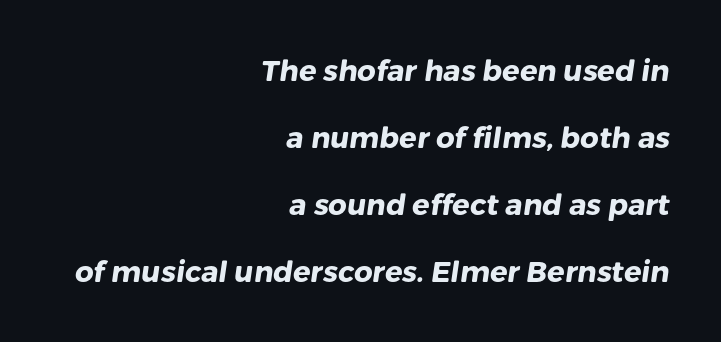
{"serif": "no", "bold": "yes", "weight": "heavy", "width": "normal", "stroke_contrast": "low", "x_height": "medium", "monospaced": "no", "underline": "no", "align": "right", "line_spacing": "loose", "line_spacing_ratio": 2.31, "letter_spacing": "normal", "letter_spacing_em": 0.0, "glyph_px": 29}
